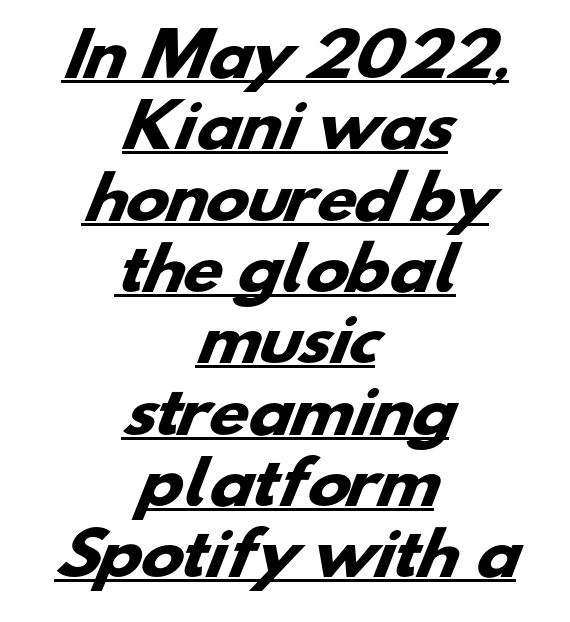
{"serif": "no", "bold": "yes", "weight": "heavy", "width": "wide", "stroke_contrast": "low", "x_height": "small", "monospaced": "no", "underline": "yes", "align": "center", "line_spacing_ratio": 1.23, "letter_spacing": "normal", "letter_spacing_em": 0.0, "glyph_px": 58}
